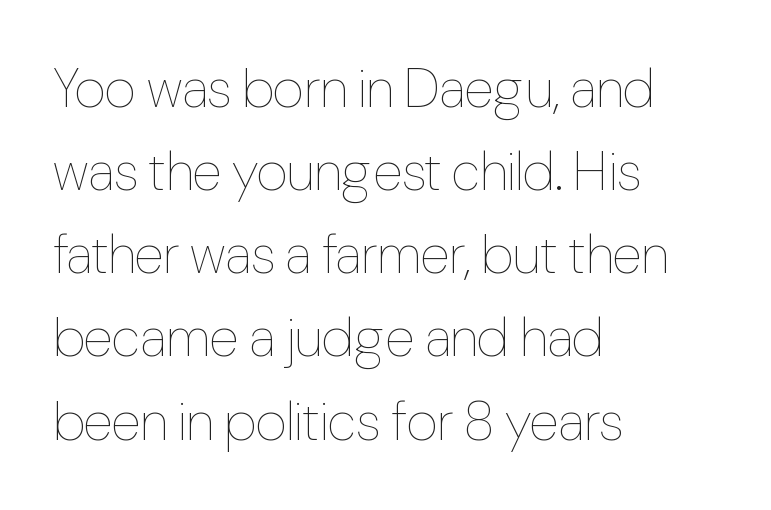
A quiet, ordinary-to-light weight characterises the typeface. Proportional: the letters do not fall into vertical columns. A typesetter would call this leading conventional body-copy spacing. The compositor pushed each line to the left boundary.
